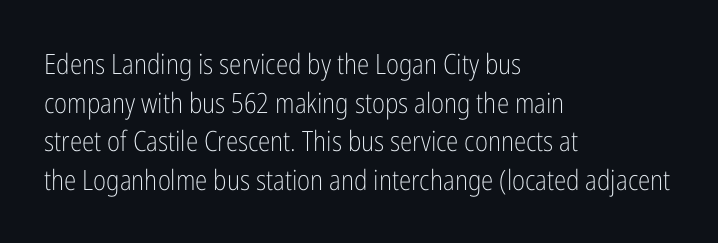
The image shows 28 px light, condensed sans-serif type, upright; set left-aligned, normal line spacing (1.38x), normal letter spacing, not underlined; low stroke contrast and a medium x-height.
